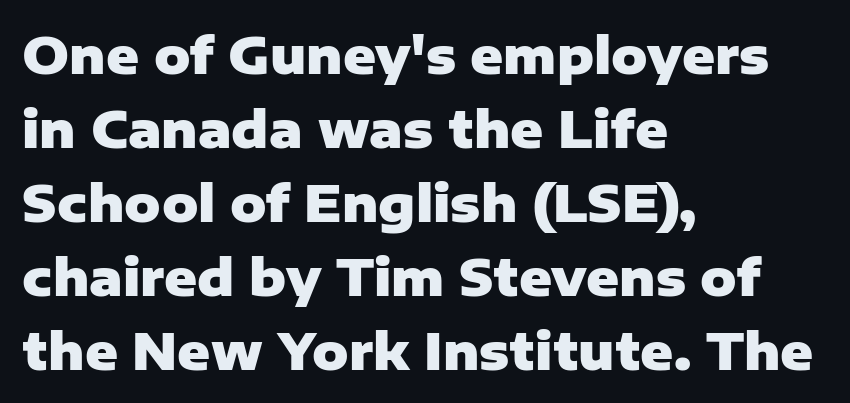
The image shows 50 px heavy sans-serif type, upright; set left-aligned, normal line spacing (1.48x), normal letter spacing, not underlined; low stroke contrast and a medium x-height.
